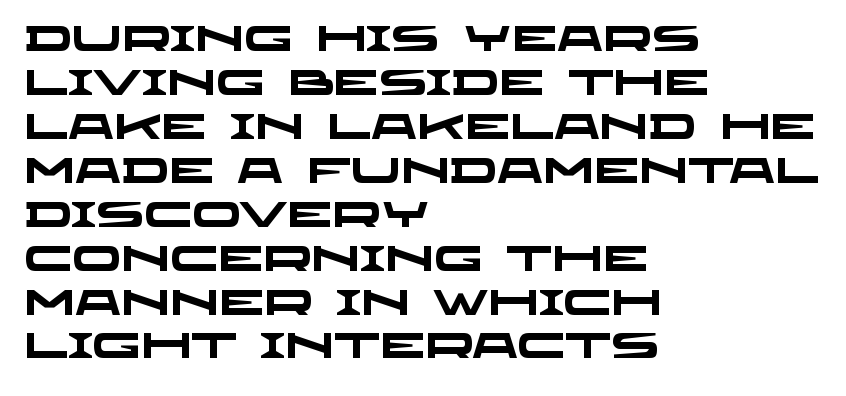
The image shows 36 px heavy, wide sans-serif type; set left-aligned, line spacing 1.22x, normal letter spacing, not underlined; low stroke contrast and a large x-height.
